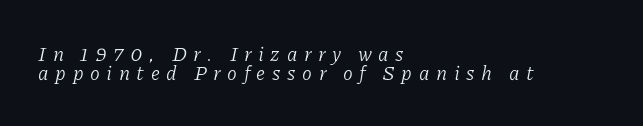
How would I describe the line gaps? Narrow and economical. Clear beneath every line of the passage. Weight: not bold — regular or lighter. A typesetter would mark this as italic. Is the letter spacing exaggerated? Yes — the characters are pushed far apart. If you drew a ruler down the left edge, every line would touch it.
